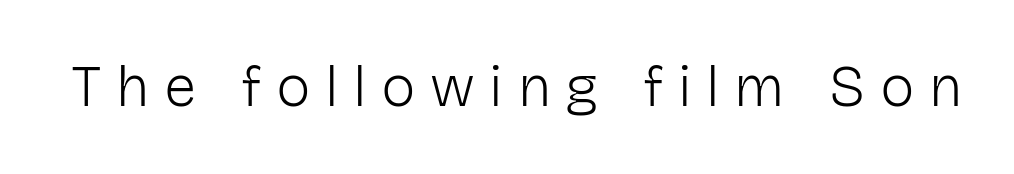
The image shows 58 px light sans-serif type, upright; set unusually wide letter spacing (+0.25 em), not underlined; low stroke contrast and a medium x-height.
